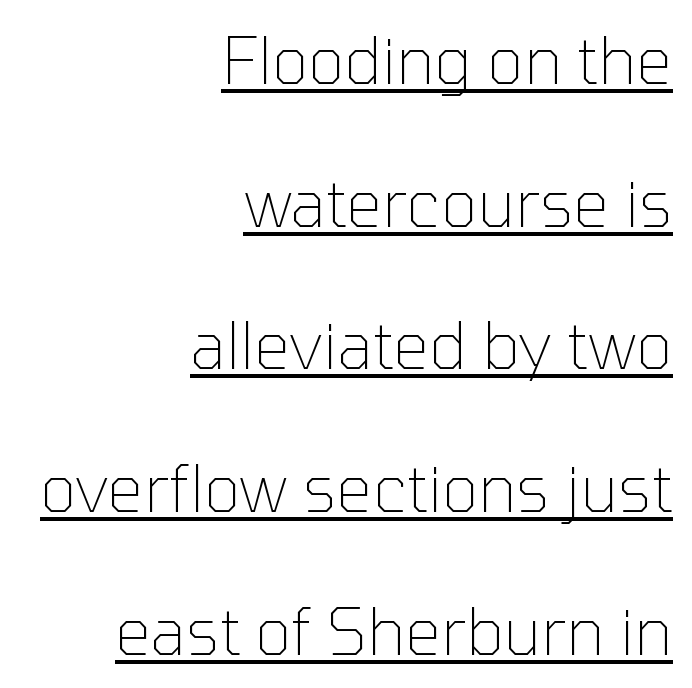
Q: Is the text bold? A: No.
Q: Is the text italic (slanted)? A: No, it is upright.
Q: Is the typeface a serif or a sans-serif typeface? A: Sans-serif.
Q: Is the text underlined? A: Yes.
Q: How is the paragraph aligned? A: Right-aligned.
Q: Is the spacing between letters normal or unusually wide? A: Normal.
Q: Is the spacing between lines tight, normal or loose? A: Loose.
Q: Width (condensed, normal, or wide)? A: Normal.
Q: Stroke contrast? A: Low.
Q: x-height? A: Medium.
Q: Monospaced? A: No.
